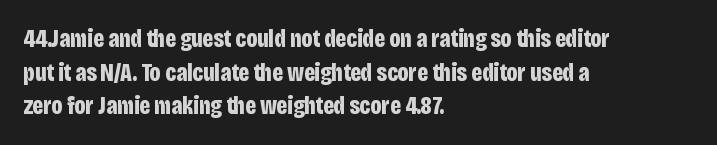
Q: Is the text bold? A: Yes.
Q: Is the text italic (slanted)? A: No, it is upright.
Q: Is the text underlined? A: No.
Q: How is the paragraph aligned? A: Left-aligned.
Q: Is the spacing between letters normal or unusually wide? A: Normal.
Q: Is the spacing between lines tight, normal or loose? A: Normal.
